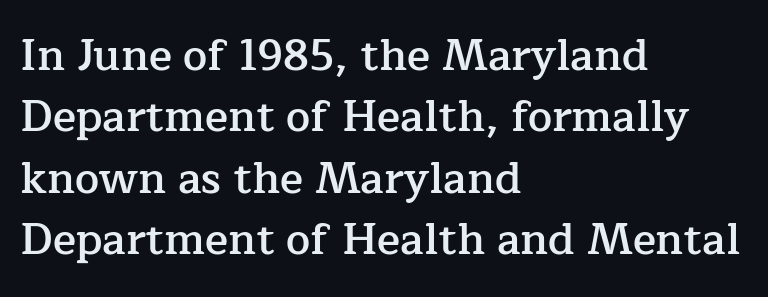
{"serif": "yes", "italic": "no", "bold": "semi", "weight": "semibold", "width": "normal", "stroke_contrast": "low", "x_height": "medium", "monospaced": "no", "underline": "no", "align": "left", "line_spacing": "normal", "line_spacing_ratio": 1.43, "letter_spacing": "normal", "letter_spacing_em": 0.0, "glyph_px": 43}
